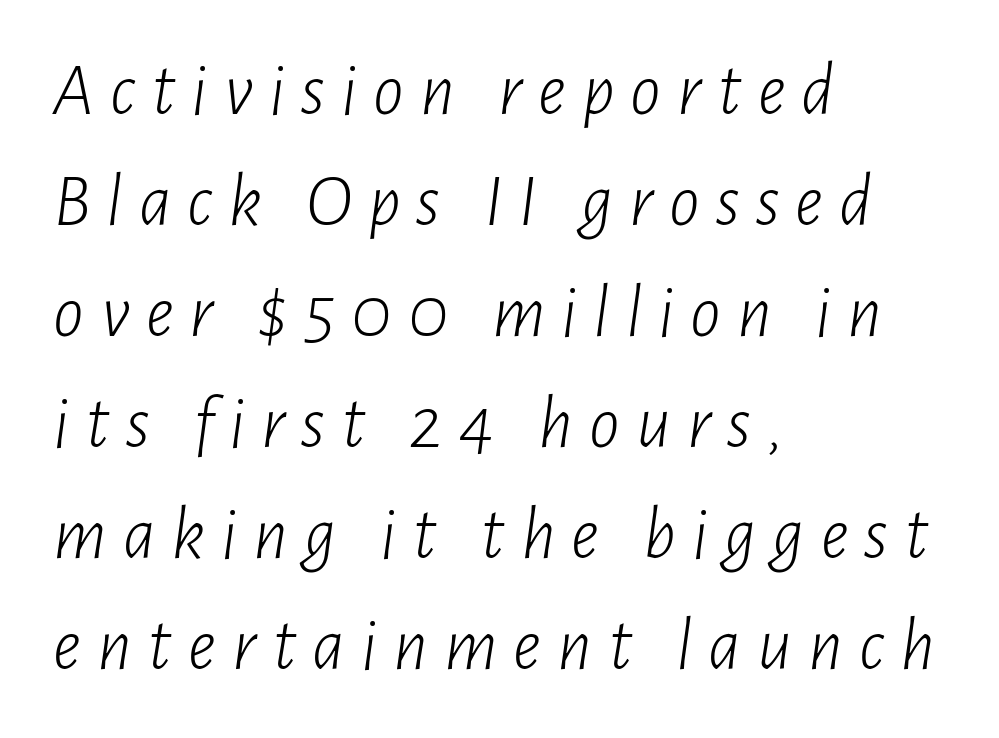
Q: Is the text bold? A: No.
Q: Is the text italic (slanted)? A: Yes, it leans right by about 7 degrees.
Q: Is the text underlined? A: No.
Q: How is the paragraph aligned? A: Left-aligned.
Q: Is the spacing between letters normal or unusually wide? A: Unusually wide.
Q: Is the spacing between lines tight, normal or loose? A: Normal.
Q: Width (condensed, normal, or wide)? A: Condensed.
Q: Stroke contrast? A: Low.
Q: x-height? A: Medium.
Q: Monospaced? A: No.
